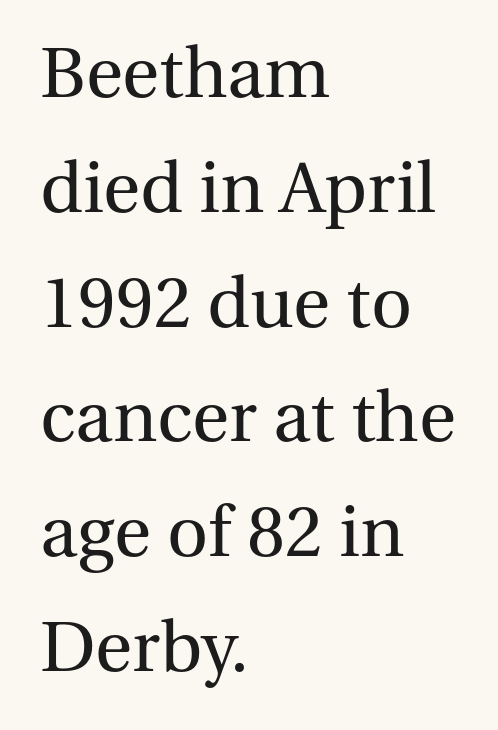
The image shows 76 px regular-weight serif type, upright; set left-aligned, normal line spacing (1.51x), normal letter spacing, not underlined; medium stroke contrast and a medium x-height.
